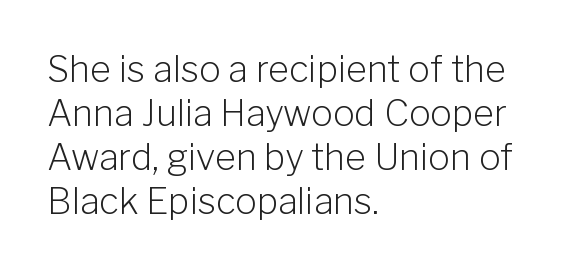
Q: Is the text bold? A: No.
Q: Is the text italic (slanted)? A: No, it is upright.
Q: Is the typeface a serif or a sans-serif typeface? A: Sans-serif.
Q: Is the text underlined? A: No.
Q: How is the paragraph aligned? A: Left-aligned.
Q: Is the spacing between letters normal or unusually wide? A: Normal.
Q: Width (condensed, normal, or wide)? A: Normal.
Q: Stroke contrast? A: Low.
Q: x-height? A: Medium.
Q: Monospaced? A: No.
